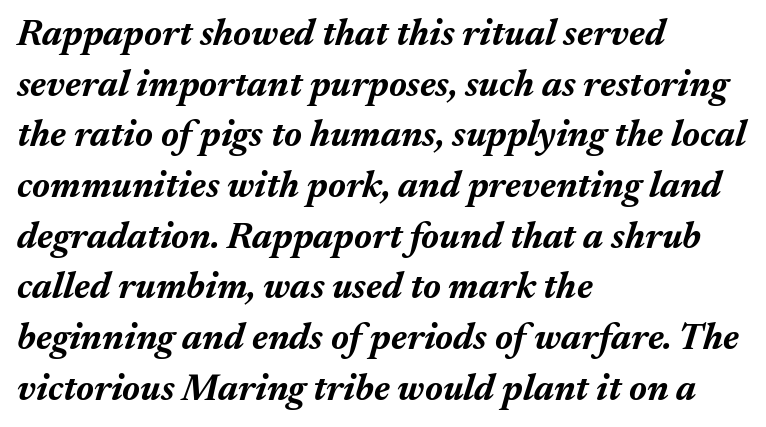
The image shows 37 px bold type, italic (leaning right); set left-aligned, normal line spacing (1.37x), normal letter spacing, not underlined; medium stroke contrast and a medium x-height.
